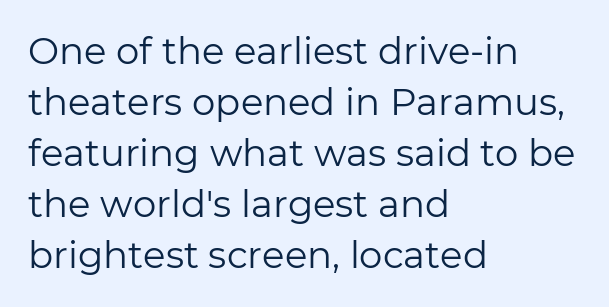
Q: Is the text bold? A: No.
Q: Is the text italic (slanted)? A: No, it is upright.
Q: Is the typeface a serif or a sans-serif typeface? A: Sans-serif.
Q: Is the text underlined? A: No.
Q: How is the paragraph aligned? A: Left-aligned.
Q: Is the spacing between letters normal or unusually wide? A: Normal.
Q: Is the spacing between lines tight, normal or loose? A: Normal.
Q: Width (condensed, normal, or wide)? A: Normal.
Q: Stroke contrast? A: Low.
Q: x-height? A: Medium.
Q: Monospaced? A: No.
